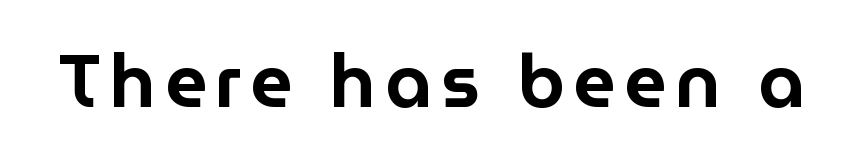
The image shows 74 px sans-serif type, upright; set not underlined; low stroke contrast and a medium x-height.
